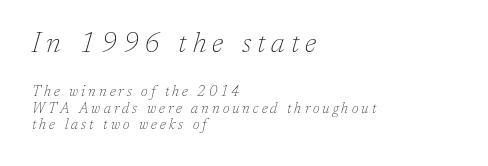
The typesetting does not lean heavy: it is not bold. Lines of text with bare space underneath. Someone cranked the tracking dial way up on this one. The block sitting higher on the canvas is the one with enlarged characters. Short and long lines alike share a common starting point at left. Italic? Definitely — the glyphs are oblique.
